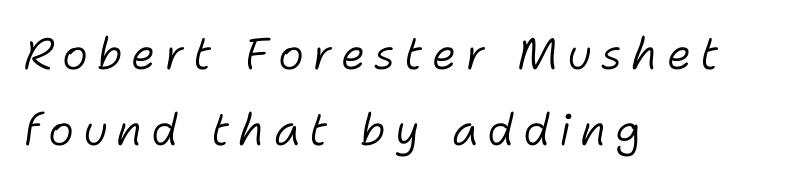
The image shows 44 px light type, italic (leaning right); set left-aligned, line spacing 1.73x, unusually wide letter spacing (+0.2 em), not underlined; low stroke contrast and a medium x-height.
